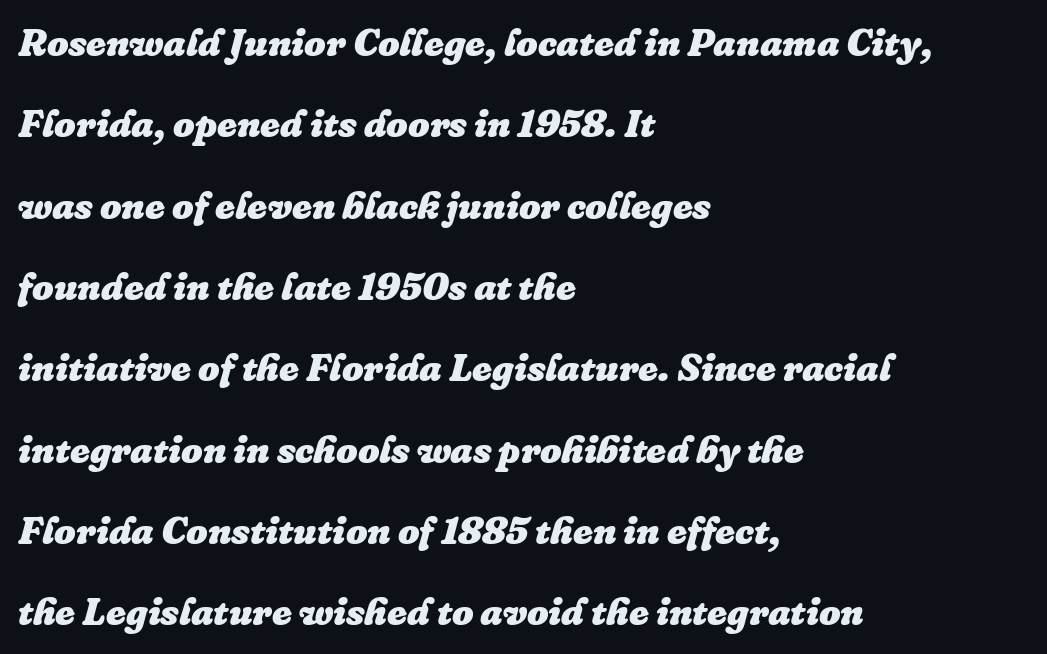
The image shows 38 px heavy type, italic (leaning right); set left-aligned, loose line spacing (2.14x), normal letter spacing, not underlined; low stroke contrast and a medium x-height.
